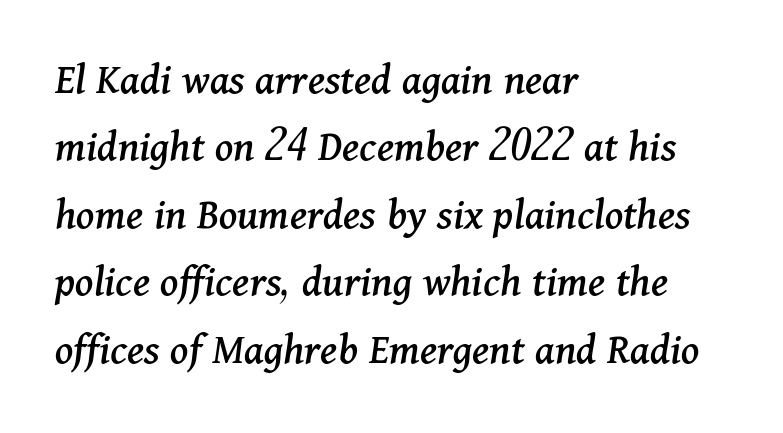
{"serif": "yes", "italic": "yes", "lean": "right", "slant_degrees": 11, "width": "normal", "stroke_contrast": "medium", "x_height": "medium", "monospaced": "no", "underline": "no", "align": "left", "line_spacing": "normal", "line_spacing_ratio": 1.5, "letter_spacing": "normal", "letter_spacing_em": 0.0, "glyph_px": 45}
